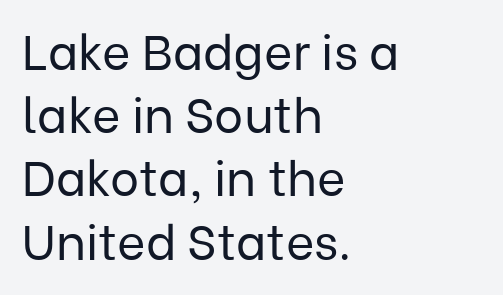
The image shows 49 px regular-weight sans-serif type, upright; set left-aligned, normal line spacing (1.29x), normal letter spacing, not underlined; low stroke contrast and a medium x-height.
